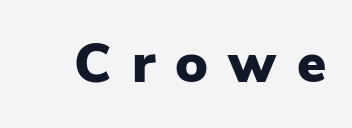
The image shows 55 px heavy sans-serif type, upright; set unusually wide letter spacing (+0.37 em), not underlined; low stroke contrast and a medium x-height.
